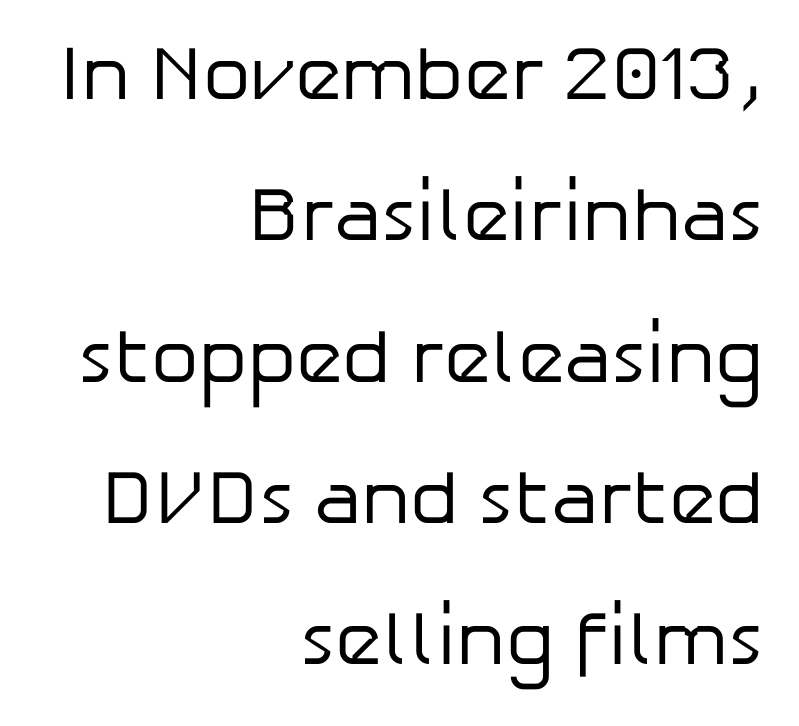
Q: Is the text bold? A: No.
Q: Is the text italic (slanted)? A: No, it is upright.
Q: Is the typeface a serif or a sans-serif typeface? A: Sans-serif.
Q: Is the text underlined? A: No.
Q: How is the paragraph aligned? A: Right-aligned.
Q: Is the spacing between letters normal or unusually wide? A: Normal.
Q: Width (condensed, normal, or wide)? A: Normal.
Q: Stroke contrast? A: Low.
Q: x-height? A: Medium.
Q: Monospaced? A: No.
